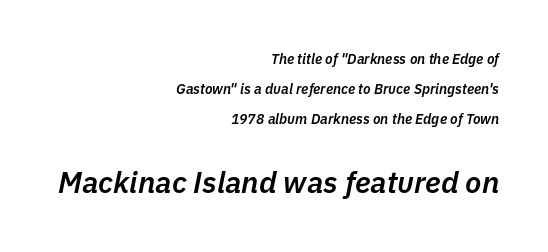
The image shows 30 px semibold type, italic (leaning right); set right-aligned, loose line spacing (2.13x), normal letter spacing, not underlined; the second (bottom) block is 2.14x larger; low stroke contrast and a medium x-height.
